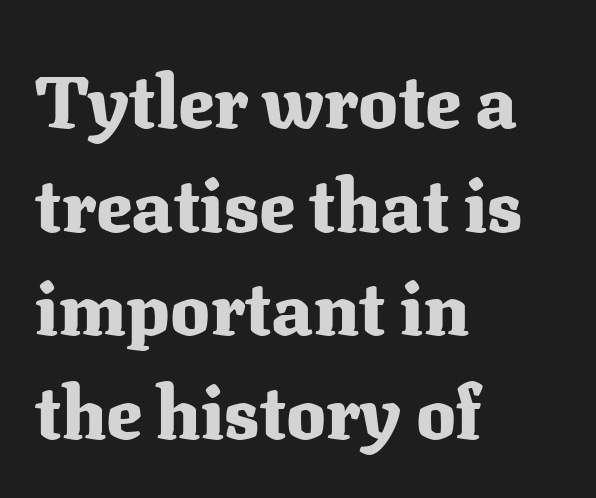
{"serif": "yes", "italic": "no", "bold": "yes", "weight": "heavy", "width": "normal", "stroke_contrast": "medium", "x_height": "medium", "monospaced": "no", "underline": "no", "align": "left", "line_spacing": "normal", "line_spacing_ratio": 1.4, "letter_spacing": "normal", "letter_spacing_em": 0.0, "glyph_px": 74}
